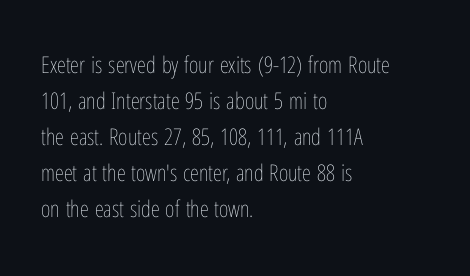
Q: Is the text bold? A: No.
Q: Is the text italic (slanted)? A: No, it is upright.
Q: Is the text underlined? A: No.
Q: How is the paragraph aligned? A: Left-aligned.
Q: Is the spacing between letters normal or unusually wide? A: Normal.
Q: Is the spacing between lines tight, normal or loose? A: Normal.
